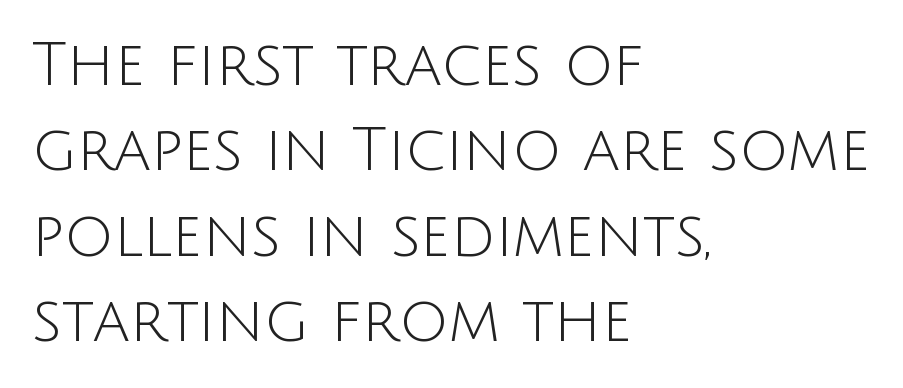
Q: Is the text bold? A: No.
Q: Is the text italic (slanted)? A: No, it is upright.
Q: Is the typeface a serif or a sans-serif typeface? A: Sans-serif.
Q: Is the text underlined? A: No.
Q: How is the paragraph aligned? A: Left-aligned.
Q: Is the spacing between letters normal or unusually wide? A: Normal.
Q: Is the spacing between lines tight, normal or loose? A: Normal.
Q: Width (condensed, normal, or wide)? A: Normal.
Q: Stroke contrast? A: Low.
Q: x-height? A: Large.
Q: Monospaced? A: No.
